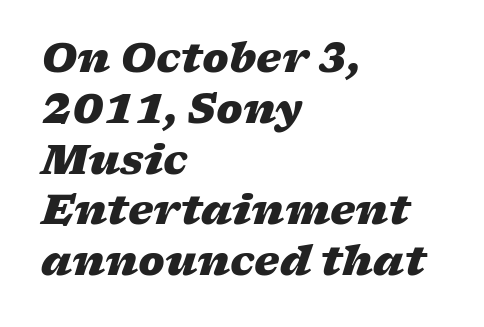
It's the slanting kind of type. A normal amount of white space separates one row of letters from the next. Leftover space on each line is placed entirely after the last word. The zone under the glyphs is completely vacant. You could not count columns in this text — the font is proportionally spaced.
